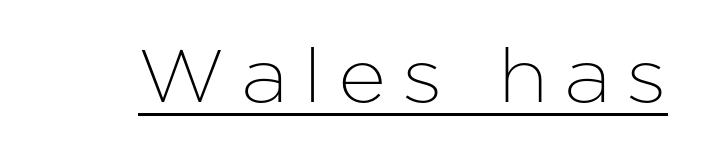
The rendering inserts visible extra space after every character. Style check: upright. Does a line run under the words? Yes, clearly. Examine the stroke ends and you'll find no serifs. Looks like regular typesetting: each glyph gets only the width it needs.
